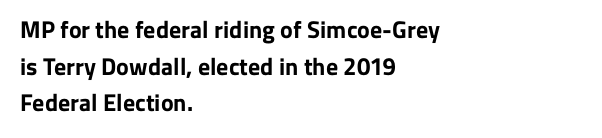
Q: Is the text bold? A: Yes.
Q: Is the text italic (slanted)? A: No, it is upright.
Q: Is the text underlined? A: No.
Q: How is the paragraph aligned? A: Left-aligned.
Q: Is the spacing between letters normal or unusually wide? A: Normal.
Q: Is the spacing between lines tight, normal or loose? A: Normal.
